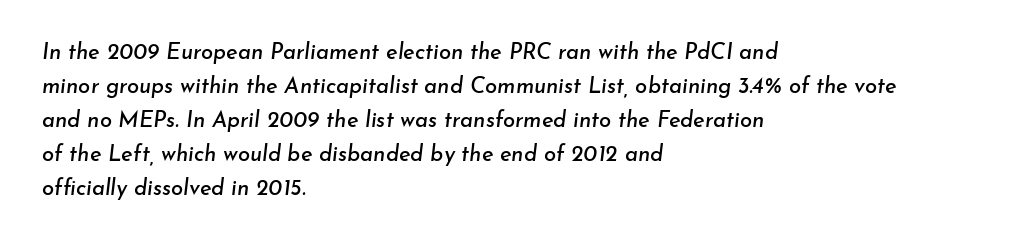
Compared with a centered layout, this one pins lines to the left instead. Students, note that the glyphs here touch the page at normal intervals. Characters are canted at an angle relative to the baseline's perpendicular. Check the space under the baseline: it is left empty.
